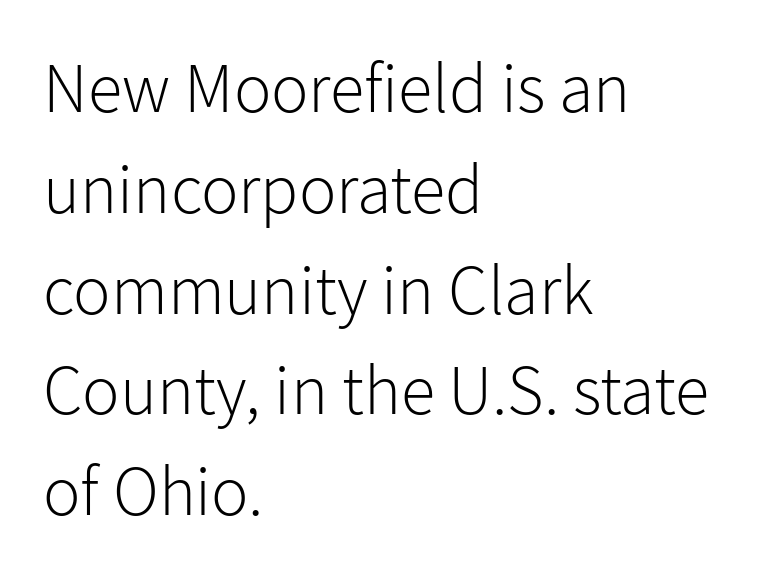
The image shows 70 px light sans-serif type, upright; set left-aligned, normal line spacing (1.44x), normal letter spacing, not underlined; low stroke contrast and a medium x-height.
